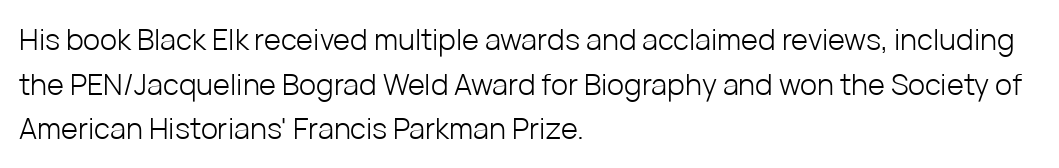
{"serif": "no", "italic": "no", "bold": "no", "weight": "light", "width": "normal", "stroke_contrast": "low", "x_height": "medium", "monospaced": "no", "underline": "no", "align": "left", "line_spacing": "normal", "line_spacing_ratio": 1.54, "letter_spacing": "normal", "letter_spacing_em": 0.0, "glyph_px": 29}
